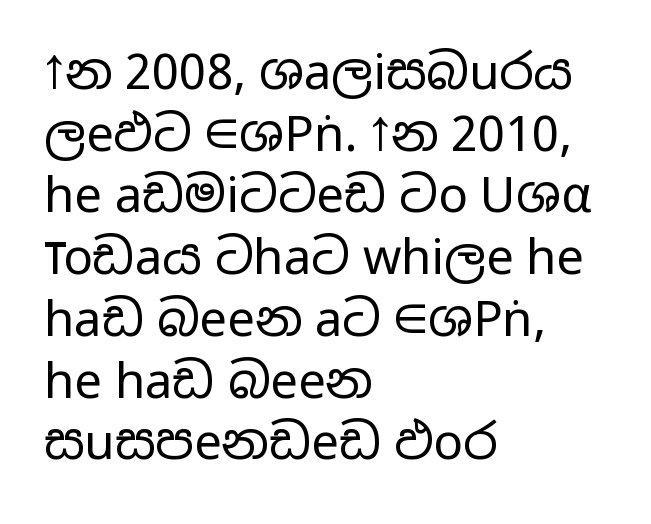
Alignment: flush left. Posture: upright roman. A quiet, ordinary-to-light weight characterises the typeface. Standard letterfit; no display-style spreading of the glyphs. Nobody drew a line under any word here. Line spacing here is normal.
